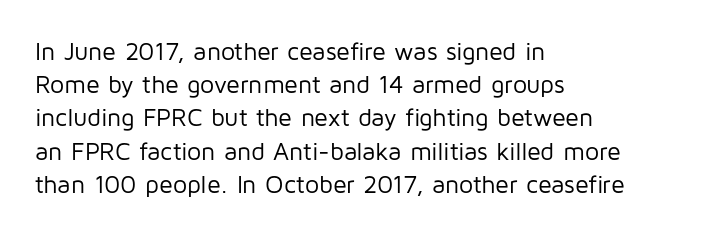
Q: Is the text bold? A: No.
Q: Is the text italic (slanted)? A: No, it is upright.
Q: Is the text underlined? A: No.
Q: How is the paragraph aligned? A: Left-aligned.
Q: Is the spacing between letters normal or unusually wide? A: Normal.
Q: Is the spacing between lines tight, normal or loose? A: Normal.
